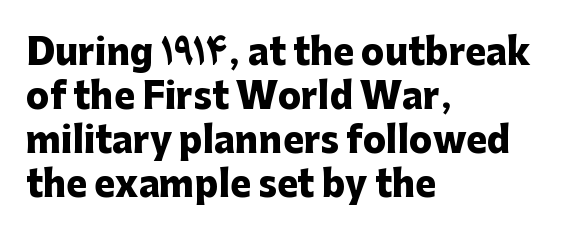
{"serif": "no", "italic": "no", "bold": "yes", "weight": "heavy", "width": "normal", "stroke_contrast": "low", "x_height": "medium", "monospaced": "no", "underline": "no", "align": "left", "line_spacing": "normal", "line_spacing_ratio": 1.26, "letter_spacing": "normal", "letter_spacing_em": 0.0, "glyph_px": 35}
